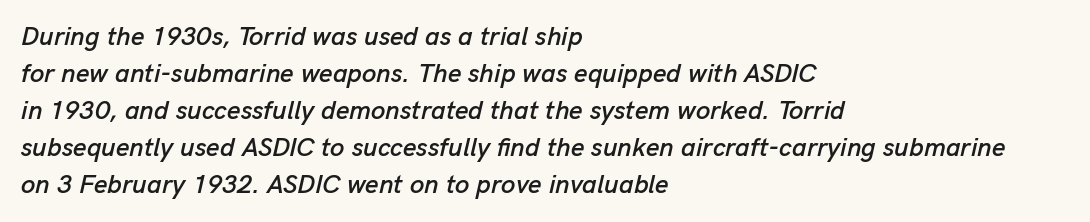
Q: Is the text italic (slanted)? A: Yes, it leans right by about 13 degrees.
Q: Is the text underlined? A: No.
Q: How is the paragraph aligned? A: Left-aligned.
Q: Is the spacing between letters normal or unusually wide? A: Normal.
Q: Is the spacing between lines tight, normal or loose? A: Normal.
